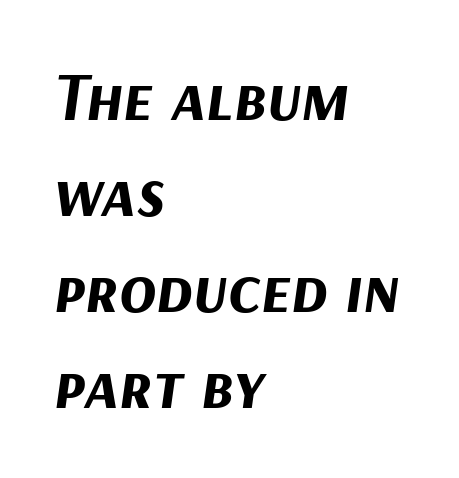
The passage shown stacks its lines at a standard gap. The letters advance in unequal steps, a hallmark of proportional type. Stroke thickness is high; the sample reads as a true bold. What stands out about the letter spacing? Nothing — it is the standard amount.
